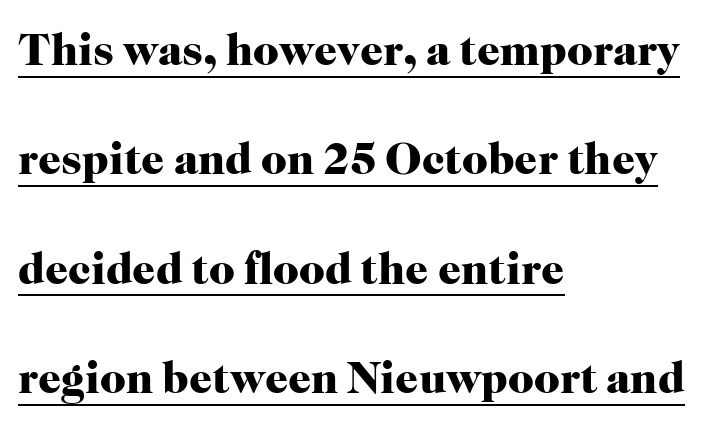
The image shows 45 px heavy serif type, upright; set left-aligned, loose line spacing (2.43x), normal letter spacing, underlined; high stroke contrast and a medium x-height.
